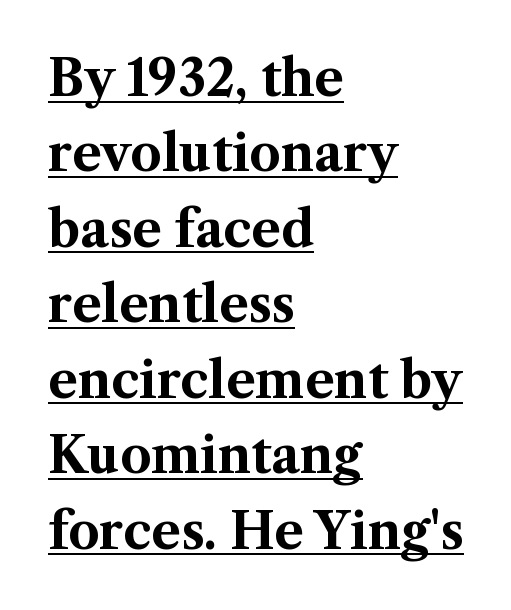
The image shows 49 px bold serif type, upright; set left-aligned, normal line spacing (1.54x), normal letter spacing, underlined; medium stroke contrast and a medium x-height.
